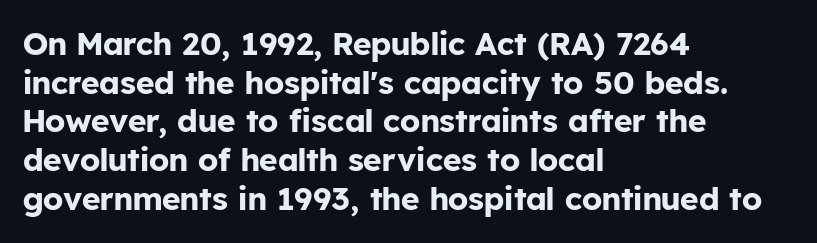
The image shows 32 px bold sans-serif type, upright; set left-aligned, line spacing 1.21x, normal letter spacing, not underlined; low stroke contrast and a medium x-height.
